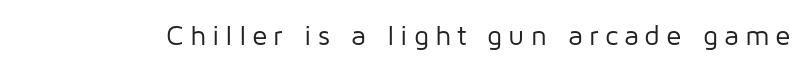
The image shows 28 px regular-weight sans-serif type, upright; set unusually wide letter spacing (+0.21 em), not underlined; low stroke contrast and a medium x-height.
